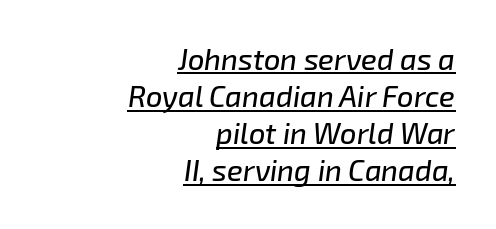
Is this a fixed-width face? No — the glyphs have proportional, varying widths. The axis of the letterforms is tilted away from vertical. Vertical spacing — default. Horizontally, the lines are justified to the trailing edge only. You could call the tracking neutral — neither tight nor loose.
